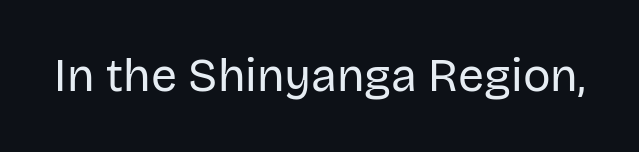
{"serif": "no", "italic": "no", "bold": "no", "weight": "regular", "width": "normal", "stroke_contrast": "low", "x_height": "large", "monospaced": "no", "underline": "no", "letter_spacing": "normal", "letter_spacing_em": 0.0, "glyph_px": 46}
